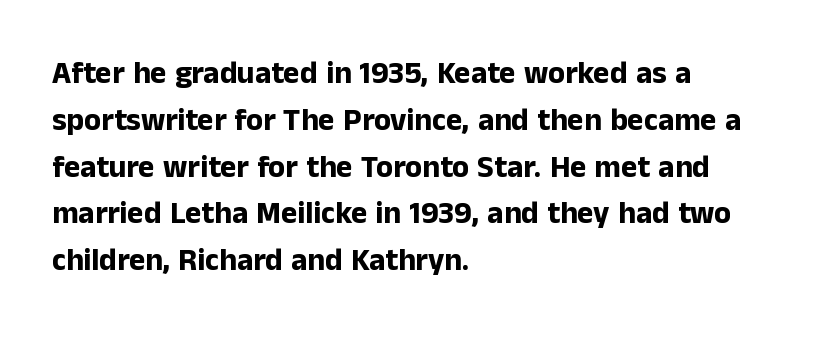
The characters look thick and weighty, a clear bold. Quick note: underline off. The text block is weighted toward the left margin, trailing off unevenly rightward. You can tell it's not italic because the verticals are truly vertical.
